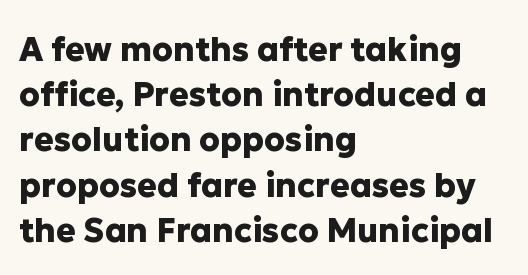
The horizontal fit of the characters is conventional and even. The line-height multiplier appears to be the usual default. Underline: absent. Spacing verdict: proportional, widths tailored to each character.
